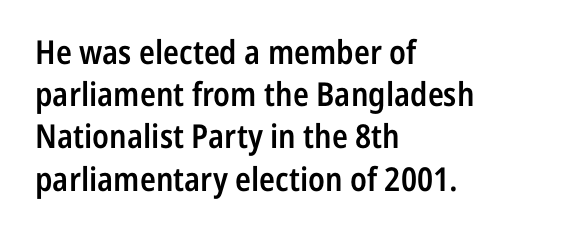
Q: Is the text bold? A: Semi-bold.
Q: Is the text italic (slanted)? A: No, it is upright.
Q: Is the typeface a serif or a sans-serif typeface? A: Sans-serif.
Q: Is the text underlined? A: No.
Q: How is the paragraph aligned? A: Left-aligned.
Q: Is the spacing between letters normal or unusually wide? A: Normal.
Q: Is the spacing between lines tight, normal or loose? A: Normal.
Q: Width (condensed, normal, or wide)? A: Condensed.
Q: Stroke contrast? A: Low.
Q: x-height? A: Medium.
Q: Monospaced? A: No.
